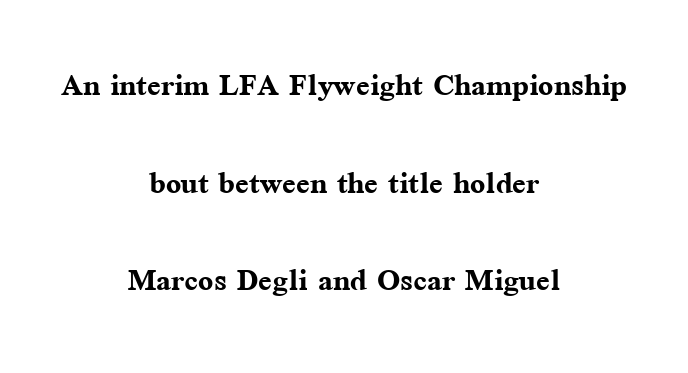
Q: Is the text bold? A: Yes.
Q: Is the text italic (slanted)? A: No, it is upright.
Q: Is the typeface a serif or a sans-serif typeface? A: Serif.
Q: Is the text underlined? A: No.
Q: How is the paragraph aligned? A: Centered.
Q: Is the spacing between letters normal or unusually wide? A: Normal.
Q: Is the spacing between lines tight, normal or loose? A: Loose.
Q: Width (condensed, normal, or wide)? A: Normal.
Q: Stroke contrast? A: Medium.
Q: x-height? A: Medium.
Q: Monospaced? A: No.
